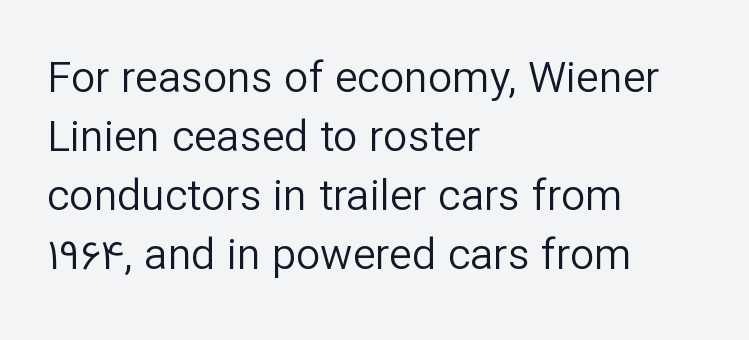
Q: Is the text bold? A: No.
Q: Is the text italic (slanted)? A: No, it is upright.
Q: Is the typeface a serif or a sans-serif typeface? A: Sans-serif.
Q: Is the text underlined? A: No.
Q: How is the paragraph aligned? A: Left-aligned.
Q: Is the spacing between letters normal or unusually wide? A: Normal.
Q: Is the spacing between lines tight, normal or loose? A: Normal.
Q: Width (condensed, normal, or wide)? A: Normal.
Q: Stroke contrast? A: Low.
Q: x-height? A: Medium.
Q: Monospaced? A: No.
